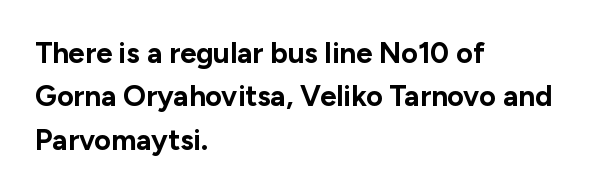
How would I describe the line gaps? Plain and ordinary. This rendering leaves character spacing at its baseline value. Looks like regular typesetting: each glyph gets only the width it needs. The passage shown is typeset with a sans-serif family. A clean baseline with only descenders dipping below it. Weight: bold.
